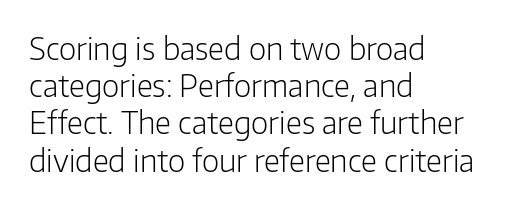
{"serif": "no", "italic": "no", "bold": "no", "weight": "light", "width": "normal", "stroke_contrast": "low", "x_height": "medium", "monospaced": "no", "underline": "no", "align": "left", "line_spacing_ratio": 1.24, "letter_spacing": "normal", "letter_spacing_em": 0.0, "glyph_px": 30}
